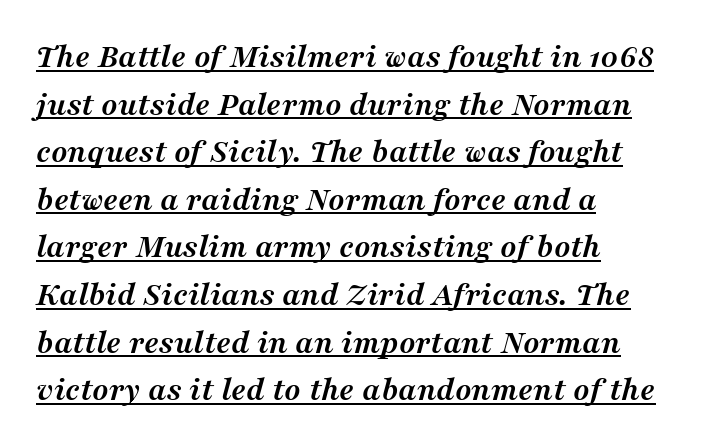
{"serif": "yes", "italic": "yes", "lean": "right", "slant_degrees": 16, "bold": "yes", "weight": "semibold", "width": "normal", "stroke_contrast": "medium", "x_height": "medium", "monospaced": "no", "underline": "yes", "align": "left", "line_spacing": "normal", "line_spacing_ratio": 1.4, "letter_spacing": "normal", "letter_spacing_em": 0.0, "glyph_px": 34}
